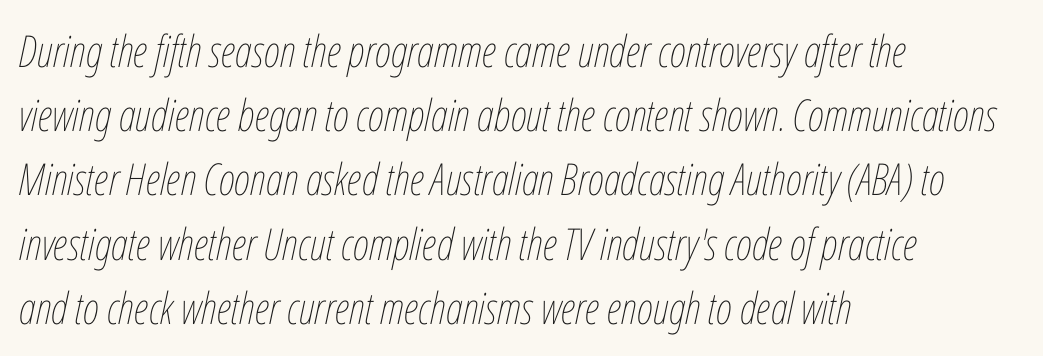
The face looks like a standard text weight, possibly lighter. Decoration check: the copy has no underline. Proportional: the letters do not fall into vertical columns. The letterforms sit shoulder to shoulder at normal distance. The passage shown stacks its lines at a standard gap.
